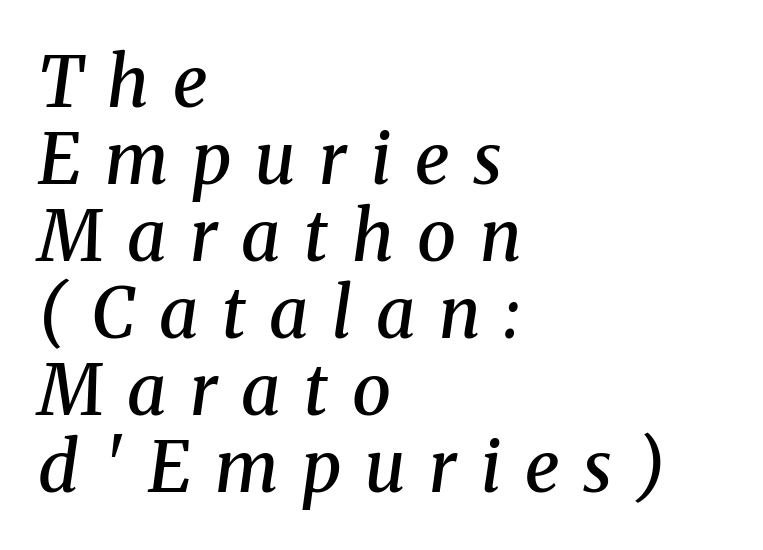
Q: Is the text bold? A: Semi-bold.
Q: Is the text italic (slanted)? A: Yes, it leans right by about 8 degrees.
Q: Is the typeface a serif or a sans-serif typeface? A: Serif.
Q: Is the text underlined? A: No.
Q: How is the paragraph aligned? A: Left-aligned.
Q: Is the spacing between letters normal or unusually wide? A: Unusually wide.
Q: Is the spacing between lines tight, normal or loose? A: Tight.
Q: Width (condensed, normal, or wide)? A: Normal.
Q: Stroke contrast? A: Medium.
Q: x-height? A: Medium.
Q: Monospaced? A: No.
